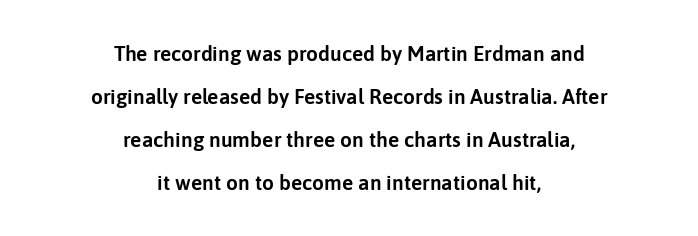
The image shows 21 px text type, upright; set centered, loose line spacing (2.04x), normal letter spacing, not underlined.
